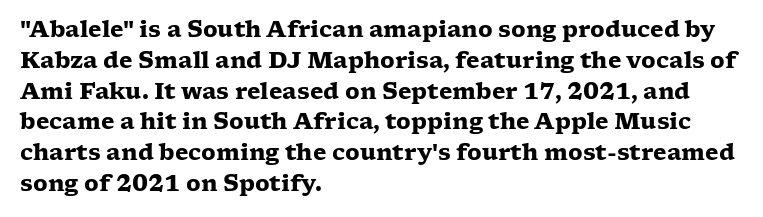
{"italic": "no", "bold": "yes", "underline": "no", "align": "left", "line_spacing": "normal", "line_spacing_ratio": 1.4, "letter_spacing": "normal", "letter_spacing_em": 0.0, "glyph_px": 22}
